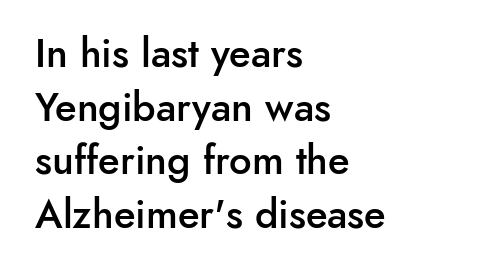
The image shows 40 px semibold sans-serif type, upright; set left-aligned, normal line spacing (1.34x), normal letter spacing, not underlined; low stroke contrast and a small x-height.
